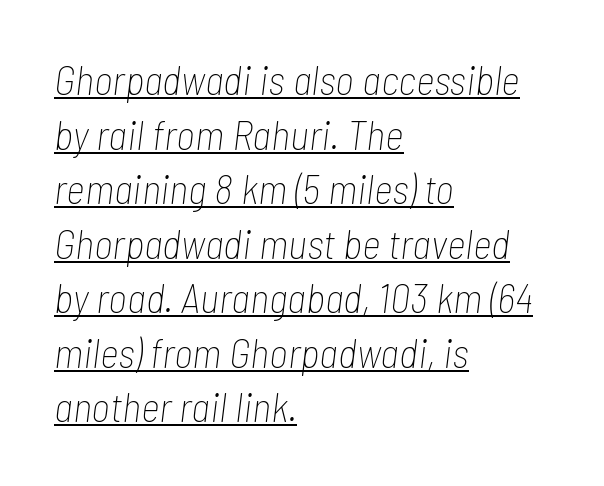
{"italic": "yes", "lean": "right", "slant_degrees": 7, "bold": "no", "weight": "thin", "width": "condensed", "stroke_contrast": "low", "x_height": "medium", "monospaced": "no", "underline": "yes", "align": "left", "line_spacing": "normal", "line_spacing_ratio": 1.33, "letter_spacing": "normal", "letter_spacing_em": 0.0, "glyph_px": 41}
